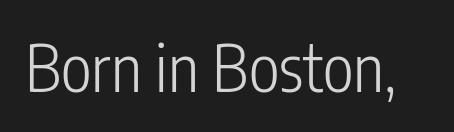
The image shows 65 px light, condensed sans-serif type, upright; set normal letter spacing, not underlined; low stroke contrast and a medium x-height.
